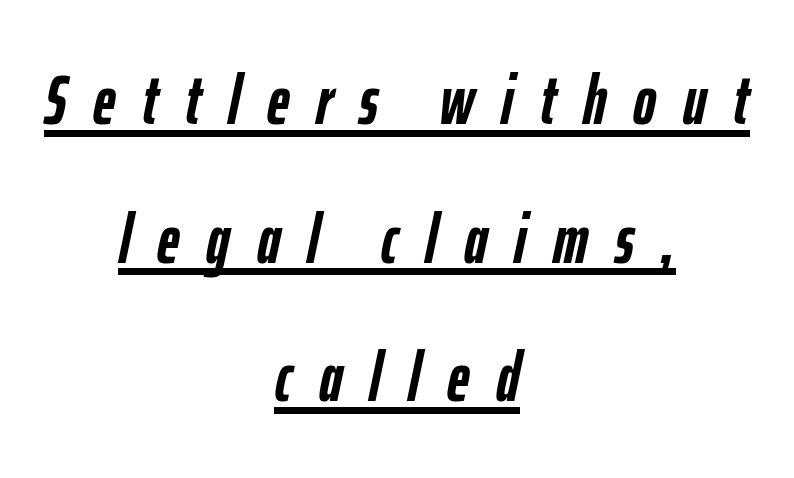
Q: Is the text bold? A: Yes.
Q: Is the text italic (slanted)? A: Yes, it leans right by about 12 degrees.
Q: Is the text underlined? A: Yes.
Q: How is the paragraph aligned? A: Centered.
Q: Is the spacing between letters normal or unusually wide? A: Unusually wide.
Q: Is the spacing between lines tight, normal or loose? A: Loose.
Q: Width (condensed, normal, or wide)? A: Condensed.
Q: Stroke contrast? A: Low.
Q: x-height? A: Medium.
Q: Monospaced? A: No.
